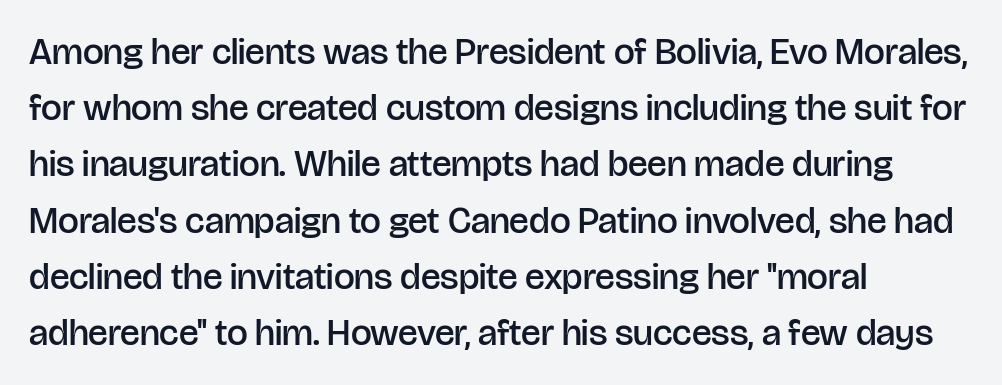
The image shows 37 px semibold sans-serif type, upright; set left-aligned, normal line spacing (1.52x), normal letter spacing, not underlined; low stroke contrast and a large x-height.
